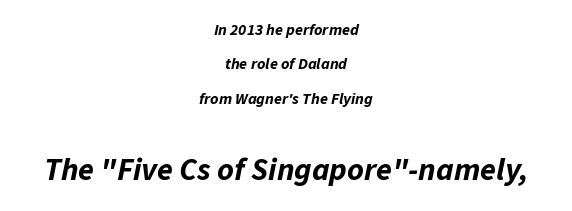
Q: Is the text bold? A: Yes.
Q: Is the text italic (slanted)? A: Yes, it leans right by about 11 degrees.
Q: Is the text underlined? A: No.
Q: How is the paragraph aligned? A: Centered.
Q: Is the spacing between letters normal or unusually wide? A: Normal.
Q: Is the spacing between lines tight, normal or loose? A: Loose.
Q: Which block of text is set in a larger size, the first (top) or the second (bottom)? A: The second (bottom) one.
Q: Width (condensed, normal, or wide)? A: Normal.
Q: Stroke contrast? A: Low.
Q: x-height? A: Medium.
Q: Monospaced? A: No.
